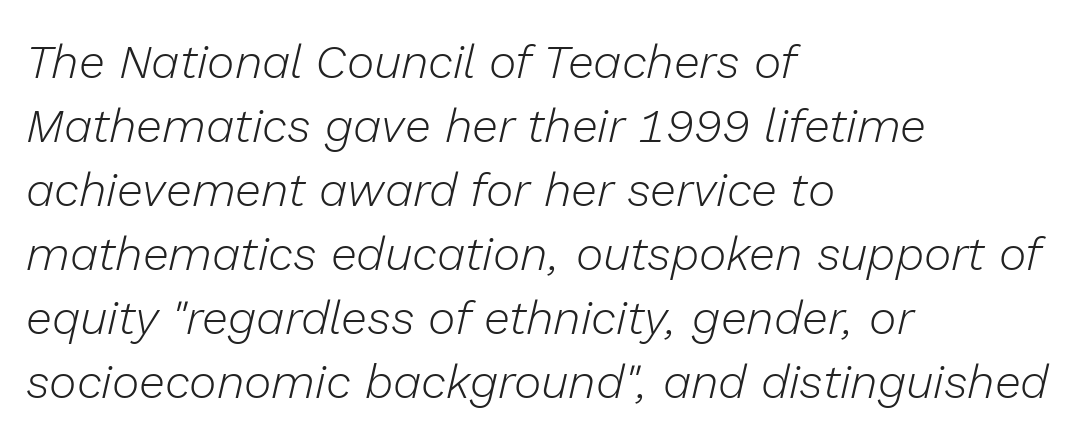
The image shows 47 px light type, italic (leaning right); set left-aligned, normal line spacing (1.36x), normal letter spacing, not underlined; low stroke contrast and a medium x-height.
